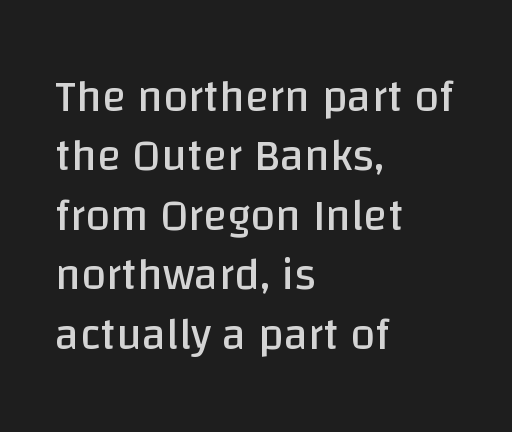
Q: Is the text bold? A: No.
Q: Is the text italic (slanted)? A: No, it is upright.
Q: Is the typeface a serif or a sans-serif typeface? A: Sans-serif.
Q: Is the text underlined? A: No.
Q: How is the paragraph aligned? A: Left-aligned.
Q: Is the spacing between letters normal or unusually wide? A: Normal.
Q: Is the spacing between lines tight, normal or loose? A: Normal.
Q: Width (condensed, normal, or wide)? A: Normal.
Q: Stroke contrast? A: Low.
Q: x-height? A: Large.
Q: Monospaced? A: No.
